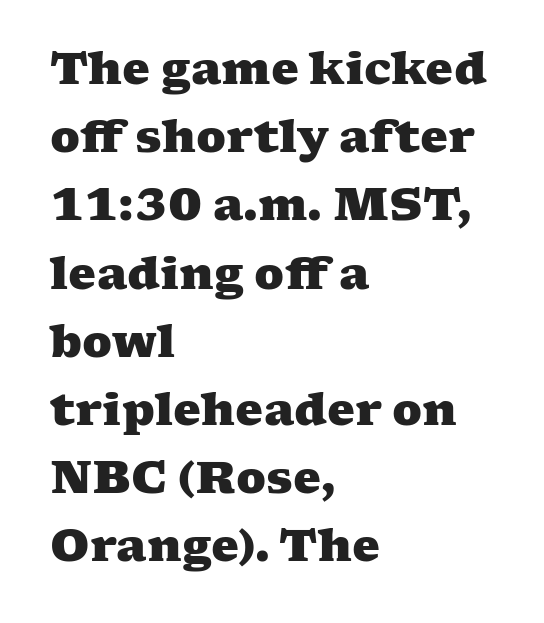
The image shows 44 px heavy, wide serif type; set left-aligned, normal line spacing (1.55x), normal letter spacing, not underlined; medium stroke contrast and a medium x-height.
